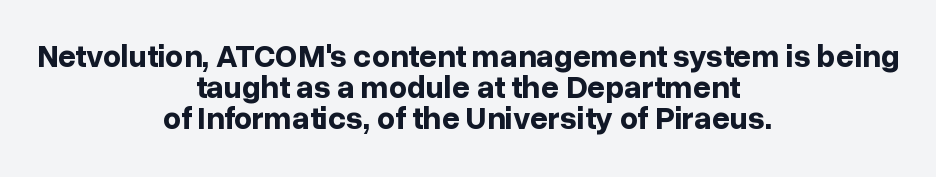
{"serif": "no", "italic": "no", "bold": "yes", "weight": "bold", "width": "normal", "stroke_contrast": "low", "x_height": "medium", "monospaced": "no", "underline": "no", "align": "center", "line_spacing": "tight", "line_spacing_ratio": 0.97, "letter_spacing": "normal", "letter_spacing_em": 0.0, "glyph_px": 32}
